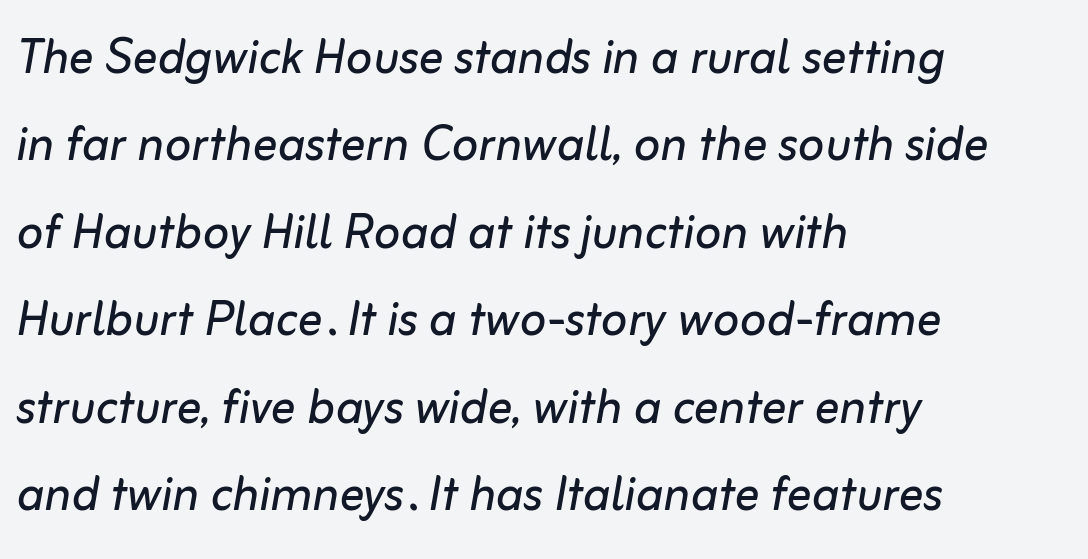
{"italic": "yes", "lean": "right", "slant_degrees": 10, "bold": "no", "weight": "regular", "width": "normal", "stroke_contrast": "low", "x_height": "medium", "monospaced": "no", "underline": "no", "align": "left", "line_spacing": "normal", "line_spacing_ratio": 1.41, "letter_spacing": "normal", "letter_spacing_em": 0.0, "glyph_px": 62}
